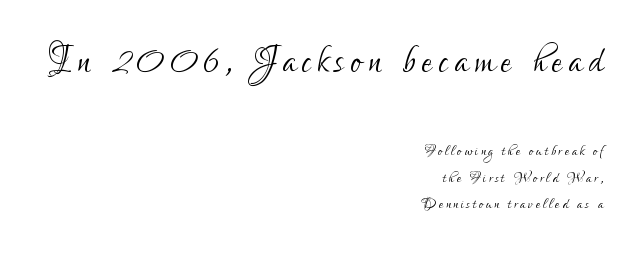
Q: Is the text bold? A: No.
Q: Is the text italic (slanted)? A: Yes.
Q: Is the typeface a serif or a sans-serif typeface? A: Sans-serif.
Q: Is the text underlined? A: No.
Q: How is the paragraph aligned? A: Right-aligned.
Q: Is the spacing between lines tight, normal or loose? A: Normal.
Q: Which block of text is set in a larger size, the first (top) or the second (bottom)? A: The first (top) one.
Q: Width (condensed, normal, or wide)? A: Condensed.
Q: Stroke contrast? A: Low.
Q: x-height? A: Small.
Q: Monospaced? A: No.
